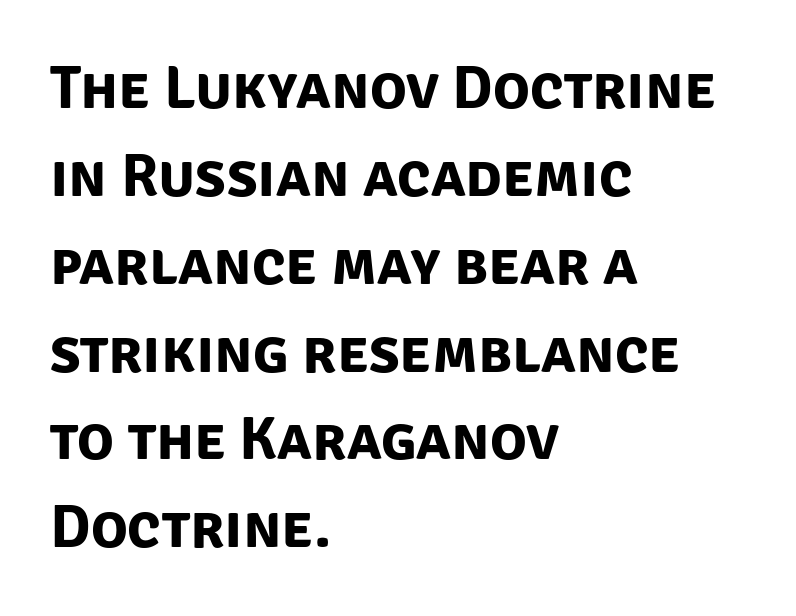
The rendering keeps characters at their native spacing. You'd pick this weight for a headline — it's a proper bold. Students, observe: this is what conventionally led text looks like. This sample uses a sans-serif face. The zone under the glyphs is completely vacant. Here the designer chose a conventional face with non-uniform glyph widths.
